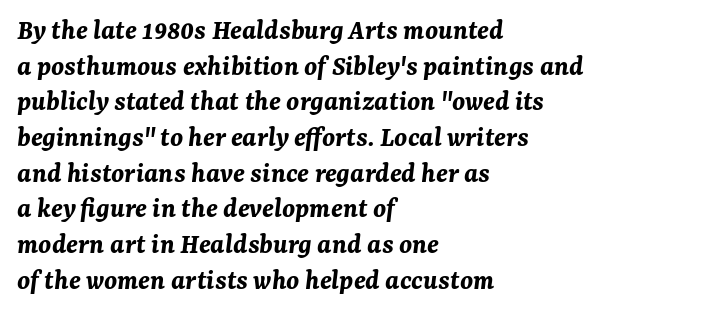
{"italic": "yes", "lean": "right", "slant_degrees": 7, "bold": "yes", "weight": "bold", "width": "normal", "stroke_contrast": "medium", "x_height": "medium", "monospaced": "no", "underline": "no", "align": "left", "line_spacing_ratio": 1.23, "letter_spacing": "normal", "letter_spacing_em": 0.0, "glyph_px": 29}
